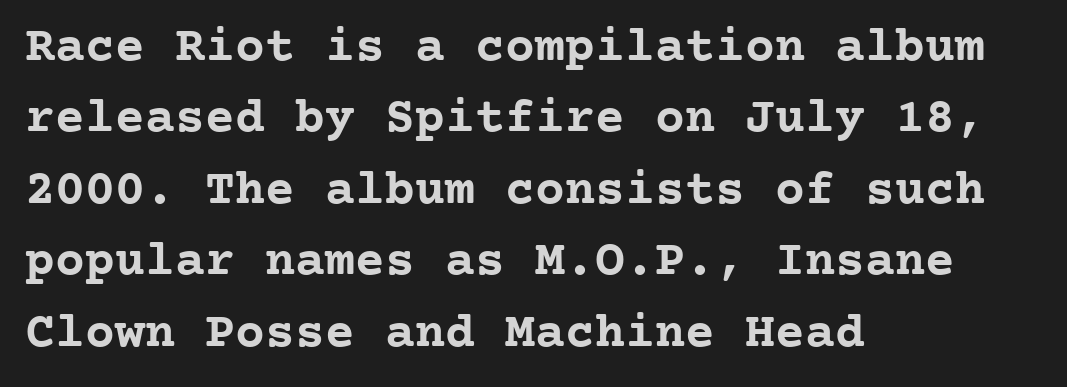
The image shows 50 px semibold serif type, upright, monospaced; set left-aligned, normal line spacing (1.43x), normal letter spacing, not underlined; low stroke contrast and a medium x-height.
